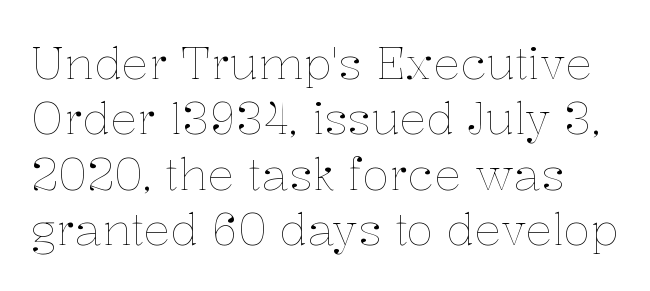
The image shows 45 px thin type, upright; set line spacing 1.23x, normal letter spacing, not underlined; low stroke contrast and a medium x-height.
